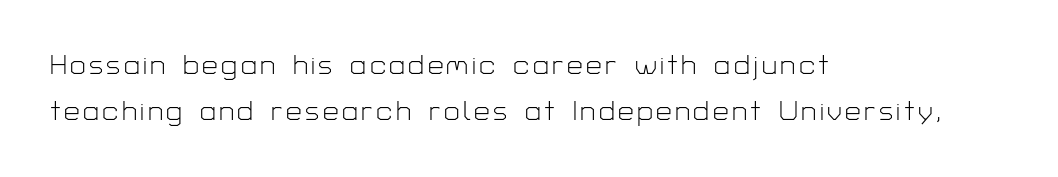
{"serif": "no", "italic": "no", "bold": "no", "weight": "light", "width": "normal", "stroke_contrast": "low", "x_height": "medium", "monospaced": "no", "underline": "no", "align": "left", "line_spacing": "normal", "line_spacing_ratio": 1.63, "glyph_px": 28}
